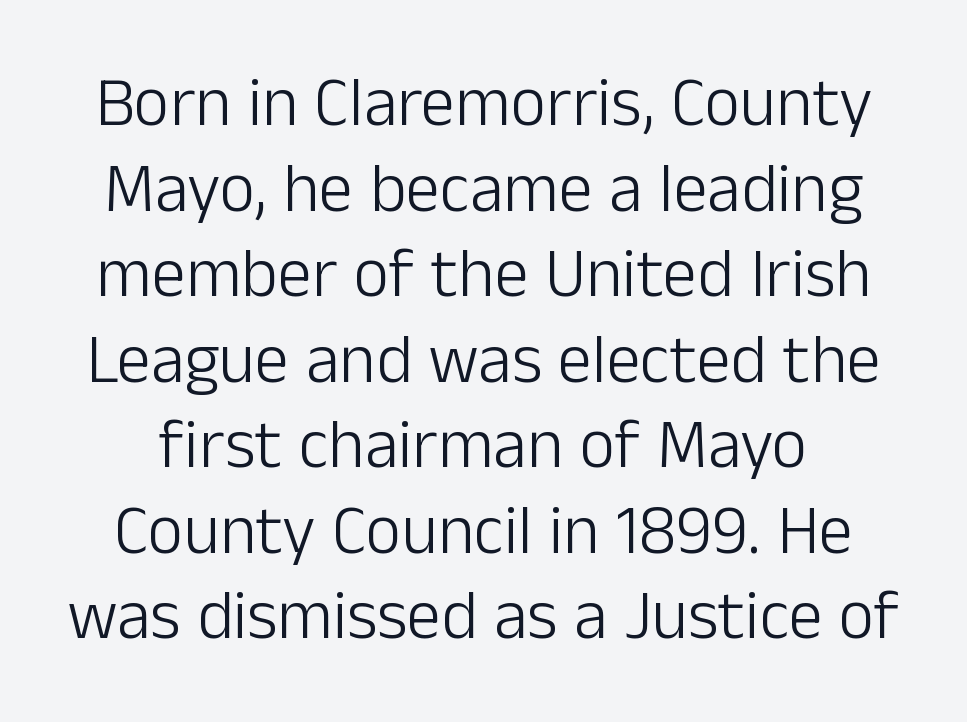
The image shows 69 px light sans-serif type, upright; set line spacing 1.24x, normal letter spacing, not underlined; low stroke contrast and a medium x-height.
